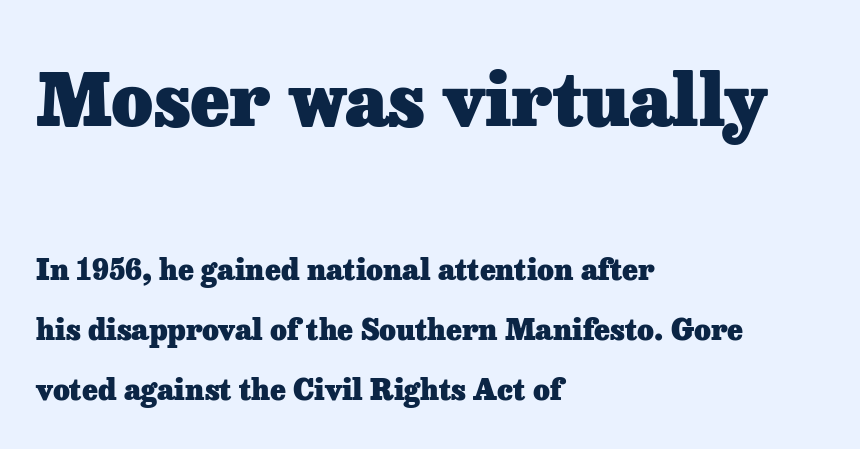
Q: Is the text bold? A: Yes.
Q: Is the text italic (slanted)? A: No, it is upright.
Q: Is the typeface a serif or a sans-serif typeface? A: Serif.
Q: Is the text underlined? A: No.
Q: How is the paragraph aligned? A: Left-aligned.
Q: Is the spacing between letters normal or unusually wide? A: Normal.
Q: Is the spacing between lines tight, normal or loose? A: Loose.
Q: Which block of text is set in a larger size, the first (top) or the second (bottom)? A: The first (top) one.
Q: Width (condensed, normal, or wide)? A: Normal.
Q: Stroke contrast? A: Low.
Q: x-height? A: Medium.
Q: Monospaced? A: No.
